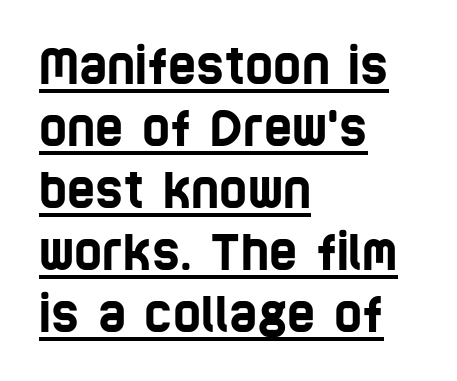
A typesetter would label this face a sans. Varying glyph widths throughout — classic text-font behaviour. How would I describe the line gaps? Plain and ordinary. One-word summary of the alignment: left. The letterforms sit shoulder to shoulder at normal distance. Underlined type.
